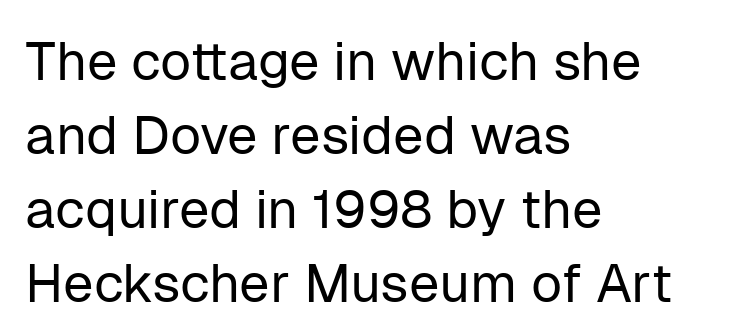
Grotesque or geometric, the face here clearly has no serifs. Vertically, the passage feels balanced, rows spaced as you'd expect. The lettering stays uniformly vertical, giving the passage a roman look. A typesetter would call this proportional, since set widths differ per character. Short note: letters normally spaced.
